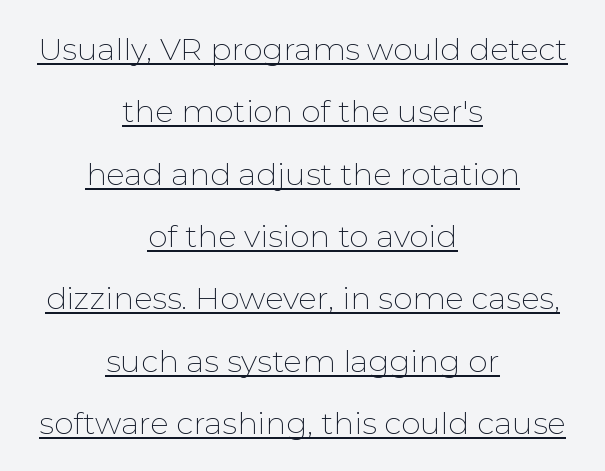
Default kerning and tracking; the words read as compact shapes. Each line is balanced around a shared central axis. Posture: upright roman. The face looks like a standard text weight, possibly lighter.
